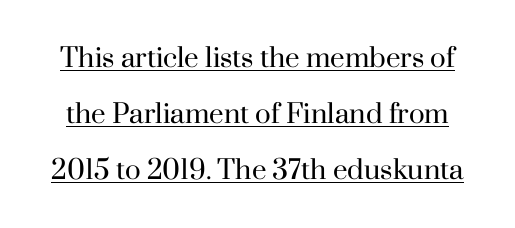
Q: Is the text bold? A: No.
Q: Is the text italic (slanted)? A: No, it is upright.
Q: Is the text underlined? A: Yes.
Q: Is the spacing between letters normal or unusually wide? A: Normal.
Q: Is the spacing between lines tight, normal or loose? A: Loose.
